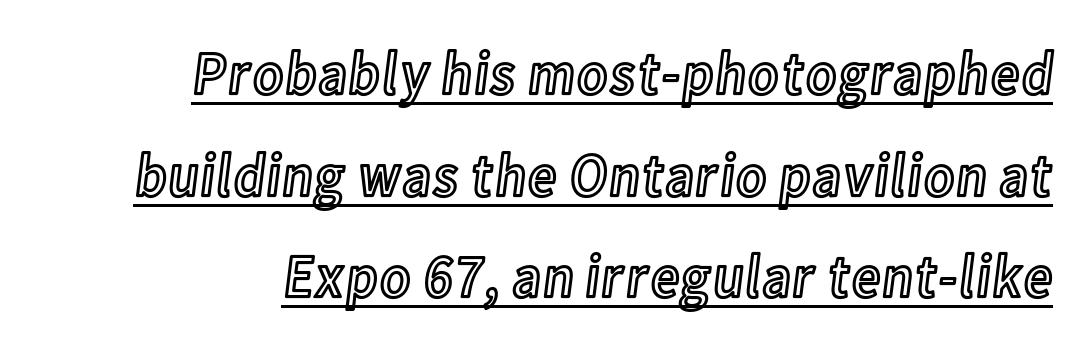
{"width": "condensed", "x_height": "medium", "monospaced": "no", "underline": "yes", "align": "right", "line_spacing": "normal", "line_spacing_ratio": 1.64, "letter_spacing": "normal", "letter_spacing_em": 0.0, "glyph_px": 62}
